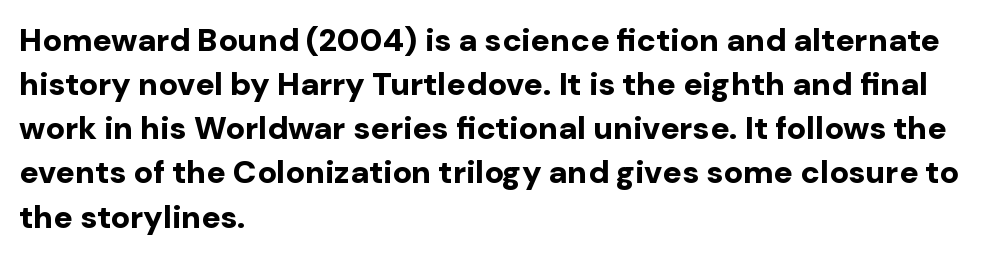
The line texture is even and compact thanks to regular tracking. Pretty heavy lettering here — definitely bold. These lines are rendered in a variable-pitch font. In terms of letterform style, serifs are entirely absent.
